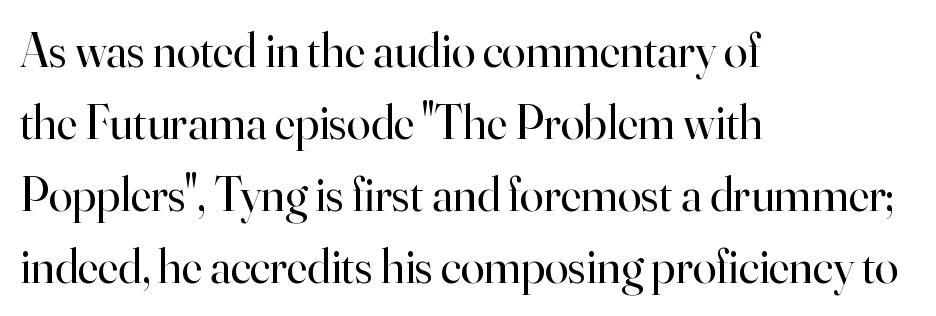
The image shows 48 px regular-weight serif type, upright; set left-aligned, normal line spacing (1.5x), normal letter spacing, not underlined; high stroke contrast and a small x-height.
